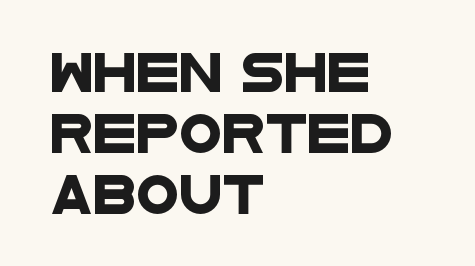
The space between consecutive lines is moderate. The type is set solid horizontally, with unmodified tracking. Look at the bottom of the vertical strokes: they stop flat, with no serifs. The face used here is proportionally spaced, like ordinary book or web type. A clean baseline with only descenders dipping below it.
